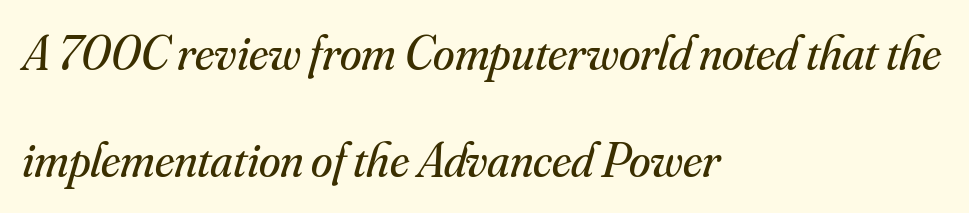
{"serif": "yes", "italic": "yes", "lean": "right", "slant_degrees": 16, "bold": "no", "weight": "regular", "width": "normal", "stroke_contrast": "medium", "x_height": "small", "monospaced": "no", "underline": "no", "align": "left", "line_spacing": "loose", "line_spacing_ratio": 2.19, "letter_spacing": "normal", "letter_spacing_em": 0.0, "glyph_px": 49}
